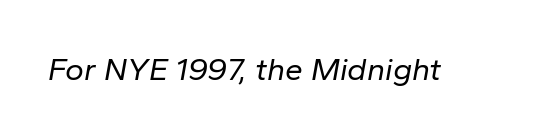
{"italic": "yes", "lean": "right", "slant_degrees": 10, "bold": "no", "weight": "regular", "width": "normal", "stroke_contrast": "low", "x_height": "medium", "monospaced": "no", "underline": "no", "letter_spacing": "normal", "letter_spacing_em": 0.0, "glyph_px": 32}
